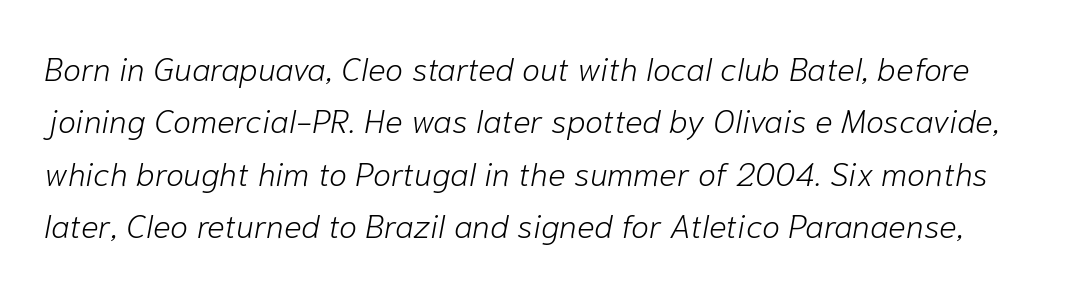
Q: Is the text bold? A: No.
Q: Is the text italic (slanted)? A: Yes, it leans right by about 10 degrees.
Q: Is the text underlined? A: No.
Q: Is the spacing between letters normal or unusually wide? A: Normal.
Q: Is the spacing between lines tight, normal or loose? A: Normal.
Q: Width (condensed, normal, or wide)? A: Normal.
Q: Stroke contrast? A: Low.
Q: x-height? A: Medium.
Q: Monospaced? A: No.
